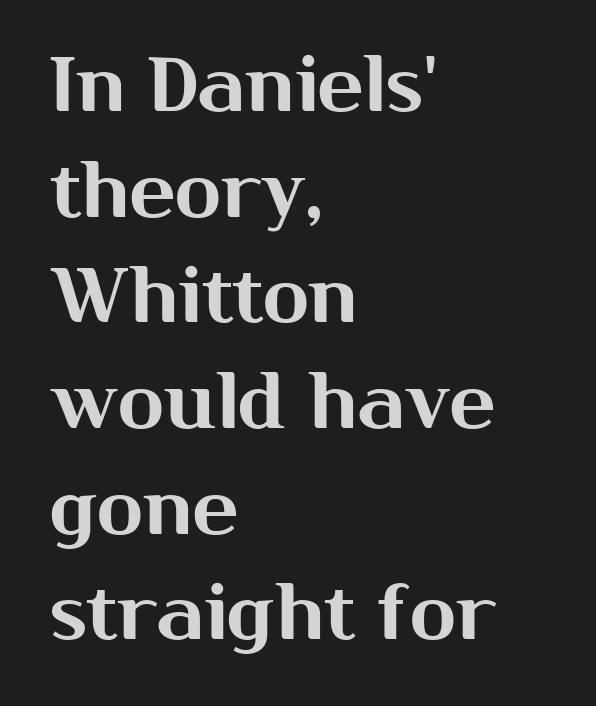
The image shows 76 px sans-serif type, upright; set left-aligned, normal line spacing (1.39x), normal letter spacing, not underlined; medium stroke contrast and a medium x-height.
